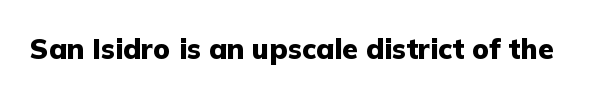
The image shows 28 px heavy sans-serif type, upright; set normal letter spacing, not underlined; low stroke contrast and a medium x-height.
